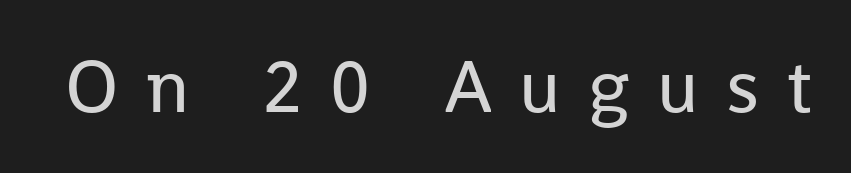
Q: Is the text bold? A: No.
Q: Is the text italic (slanted)? A: No, it is upright.
Q: Is the typeface a serif or a sans-serif typeface? A: Sans-serif.
Q: Is the text underlined? A: No.
Q: Is the spacing between letters normal or unusually wide? A: Unusually wide.
Q: Width (condensed, normal, or wide)? A: Normal.
Q: Stroke contrast? A: Low.
Q: x-height? A: Medium.
Q: Monospaced? A: No.
